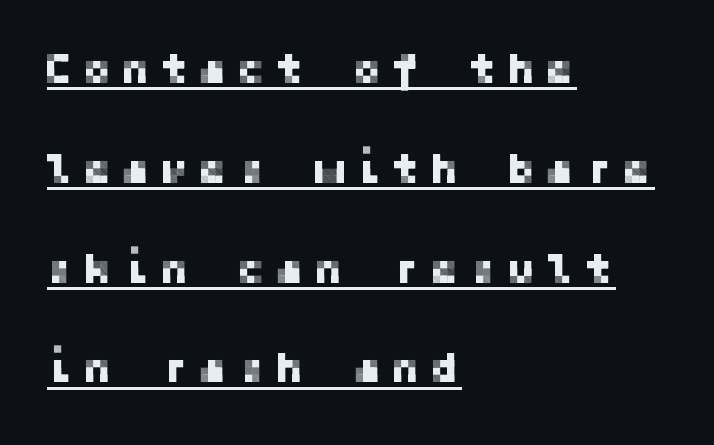
{"serif": "no", "italic": "no", "width": "normal", "stroke_contrast": "low", "x_height": "medium", "underline": "yes", "align": "left", "line_spacing": "loose", "line_spacing_ratio": 2.32, "letter_spacing": "wide", "letter_spacing_em": 0.23, "glyph_px": 43}
